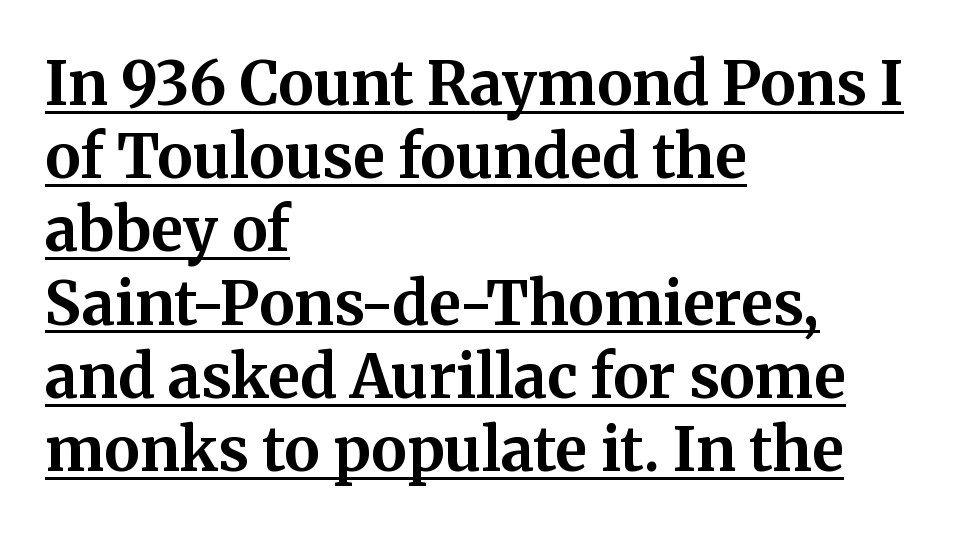
These lines are rendered in a variable-pitch font. The face used here is seriffed, in the tradition of book romans. These words are printed bold, with thick strokes throughout. Default kerning and tracking; the words read as compact shapes. Posture: vertical.
